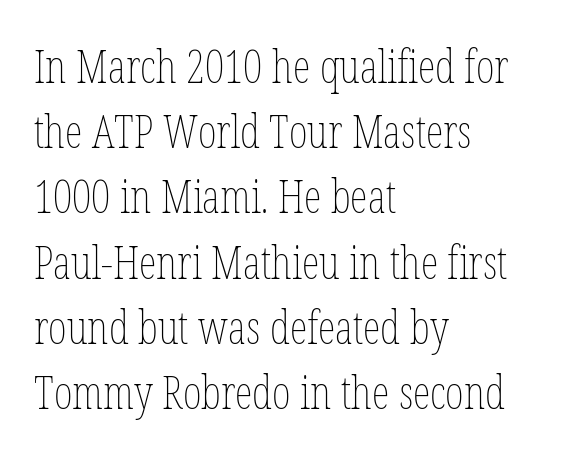
{"italic": "no", "bold": "no", "weight": "thin", "width": "condensed", "stroke_contrast": "low", "x_height": "medium", "monospaced": "no", "underline": "no", "align": "left", "line_spacing": "normal", "line_spacing_ratio": 1.45, "letter_spacing": "normal", "letter_spacing_em": 0.0, "glyph_px": 45}
